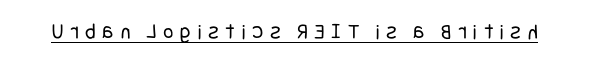
The image shows 22 px text type, upright; set unusually wide letter spacing (+0.31 em), underlined.
